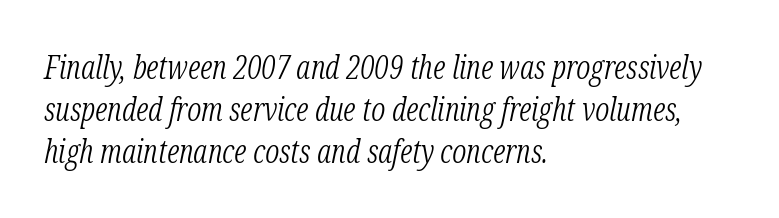
The passage is arranged the way most books set body copy — flush left. Italic? Definitely — the glyphs are oblique. Line spacing here is normal. The weight tops out at a normal text grade. Honestly, there is no underline to notice here at all.
